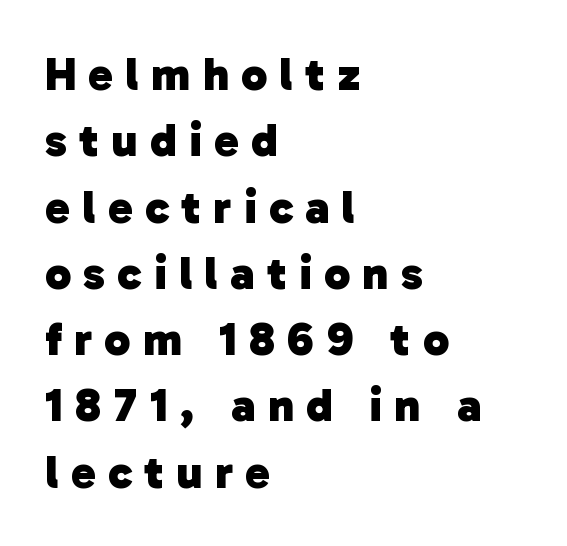
Q: Is the text bold? A: Yes.
Q: Is the typeface a serif or a sans-serif typeface? A: Sans-serif.
Q: Is the text underlined? A: No.
Q: How is the paragraph aligned? A: Left-aligned.
Q: Is the spacing between letters normal or unusually wide? A: Unusually wide.
Q: Is the spacing between lines tight, normal or loose? A: Normal.
Q: Width (condensed, normal, or wide)? A: Normal.
Q: Stroke contrast? A: Low.
Q: x-height? A: Medium.
Q: Monospaced? A: No.
